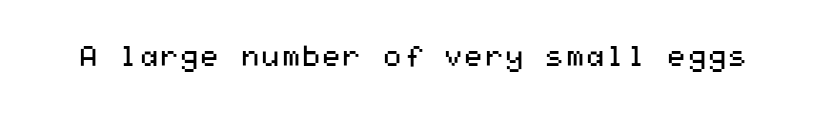
The image shows 29 px regular-weight, wide sans-serif type, upright; set normal letter spacing, not underlined; medium stroke contrast and a medium x-height.
